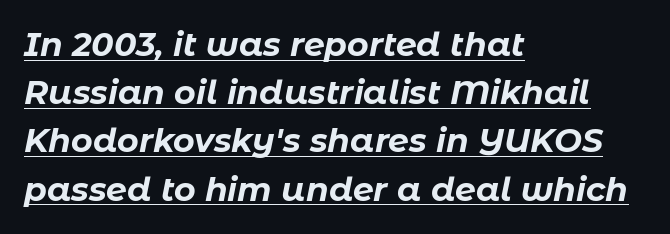
Underlined type. How are the letters spaced? Ordinarily, with no added tracking. Line spacing here is normal. The rendering uses a bold face; every stroke is thick and dark. Emphasis-style slanted type is in use. This sample has the flowing, uneven cadence of proportional lettering.
